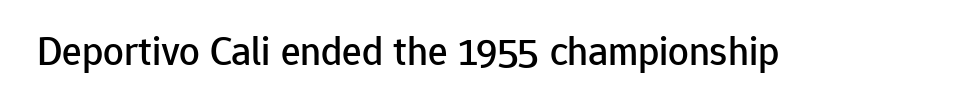
Q: Is the text italic (slanted)? A: No, it is upright.
Q: Is the typeface a serif or a sans-serif typeface? A: Sans-serif.
Q: Is the text underlined? A: No.
Q: Is the spacing between letters normal or unusually wide? A: Normal.
Q: Width (condensed, normal, or wide)? A: Normal.
Q: Stroke contrast? A: Low.
Q: x-height? A: Medium.
Q: Monospaced? A: No.
